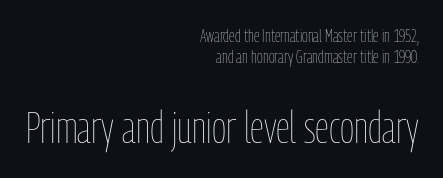
The image shows 44 px thin, condensed type, upright; set right-aligned, tight line spacing (1.14x), normal letter spacing, not underlined; the second (bottom) block is 2.44x larger; low stroke contrast and a medium x-height.
